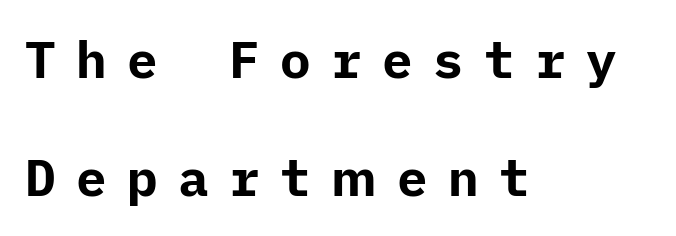
Q: Is the text bold? A: Yes.
Q: Is the text italic (slanted)? A: No, it is upright.
Q: Is the typeface a serif or a sans-serif typeface? A: Sans-serif.
Q: Is the text underlined? A: No.
Q: How is the paragraph aligned? A: Left-aligned.
Q: Is the spacing between letters normal or unusually wide? A: Unusually wide.
Q: Is the spacing between lines tight, normal or loose? A: Loose.
Q: Width (condensed, normal, or wide)? A: Normal.
Q: Stroke contrast? A: Low.
Q: x-height? A: Medium.
